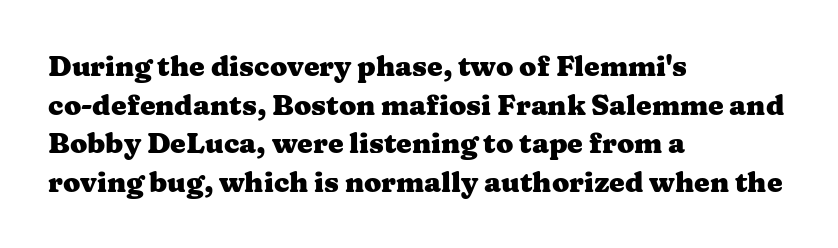
Q: Is the text bold? A: Yes.
Q: Is the text italic (slanted)? A: No, it is upright.
Q: Is the typeface a serif or a sans-serif typeface? A: Serif.
Q: Is the text underlined? A: No.
Q: How is the paragraph aligned? A: Left-aligned.
Q: Is the spacing between letters normal or unusually wide? A: Normal.
Q: Is the spacing between lines tight, normal or loose? A: Normal.
Q: Width (condensed, normal, or wide)? A: Wide.
Q: Stroke contrast? A: Medium.
Q: x-height? A: Medium.
Q: Monospaced? A: No.
